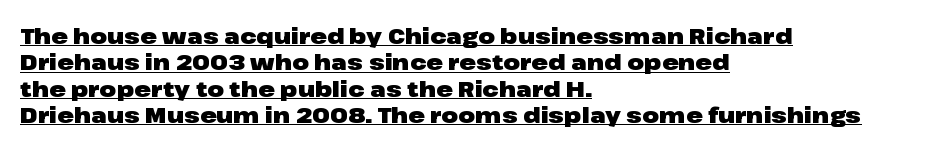
Q: Is the text bold? A: Yes.
Q: Is the text italic (slanted)? A: No, it is upright.
Q: Is the text underlined? A: Yes.
Q: How is the paragraph aligned? A: Left-aligned.
Q: Is the spacing between letters normal or unusually wide? A: Normal.
